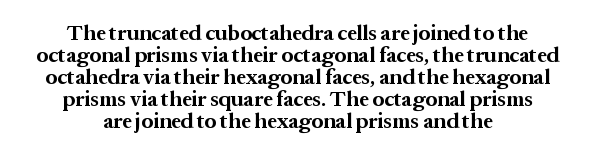
Q: Is the text bold? A: Yes.
Q: Is the text italic (slanted)? A: No, it is upright.
Q: Is the text underlined? A: No.
Q: How is the paragraph aligned? A: Centered.
Q: Is the spacing between letters normal or unusually wide? A: Normal.
Q: Is the spacing between lines tight, normal or loose? A: Tight.
